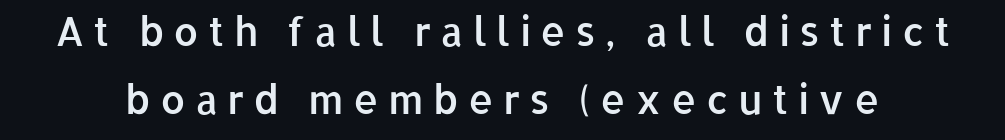
{"serif": "no", "italic": "no", "bold": "semi", "weight": "semibold", "width": "normal", "stroke_contrast": "low", "x_height": "medium", "monospaced": "no", "underline": "no", "line_spacing": "normal", "line_spacing_ratio": 1.7, "letter_spacing": "wide", "letter_spacing_em": 0.23, "glyph_px": 40}
